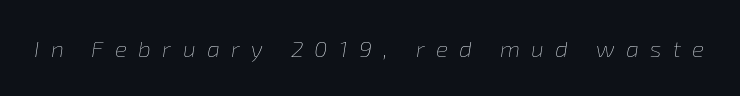
The image shows 23 px text type, italic (leaning right); set unusually wide letter spacing (+0.49 em), not underlined.
